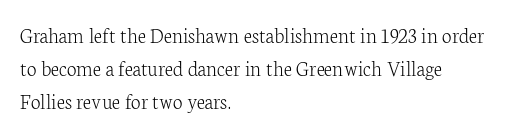
Descender tails drop into unmarked territory. Vertically, the passage feels balanced, rows spaced as you'd expect. The typesetter chose a ragged-right arrangement here. The typography opts for an upright posture over an oblique one. The rendering keeps characters at their native spacing. Stroke mass is kept to a normal reading level or below.
